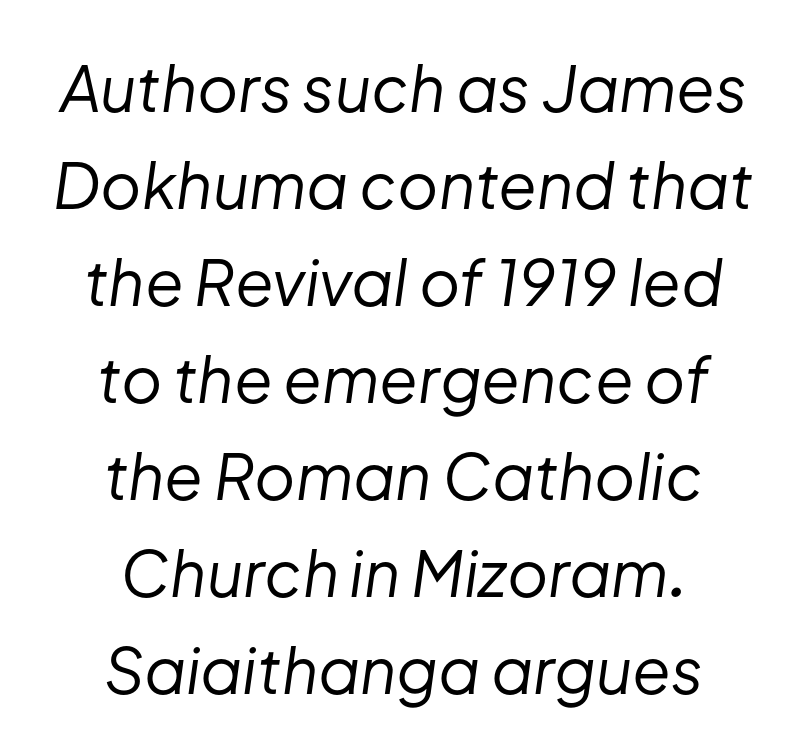
The image shows 63 px regular-weight type, italic (leaning right); set centered, normal line spacing (1.54x), normal letter spacing, not underlined; low stroke contrast and a medium x-height.
